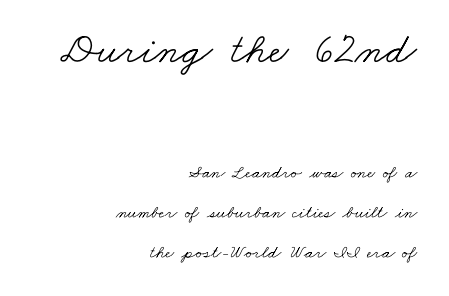
Q: Is the text bold? A: No.
Q: Is the typeface a serif or a sans-serif typeface? A: Serif.
Q: Is the text underlined? A: No.
Q: How is the paragraph aligned? A: Right-aligned.
Q: Is the spacing between letters normal or unusually wide? A: Normal.
Q: Is the spacing between lines tight, normal or loose? A: Loose.
Q: Which block of text is set in a larger size, the first (top) or the second (bottom)? A: The first (top) one.
Q: Width (condensed, normal, or wide)? A: Wide.
Q: Stroke contrast? A: Low.
Q: x-height? A: Small.
Q: Monospaced? A: No.
